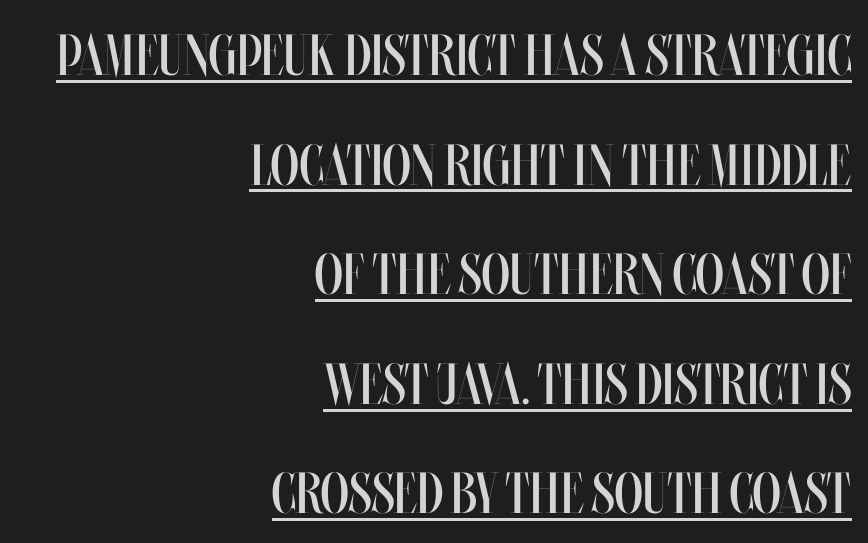
The image shows 58 px regular-weight, condensed type, upright; set right-aligned, line spacing 1.89x, normal letter spacing, underlined; medium stroke contrast and a large x-height.
